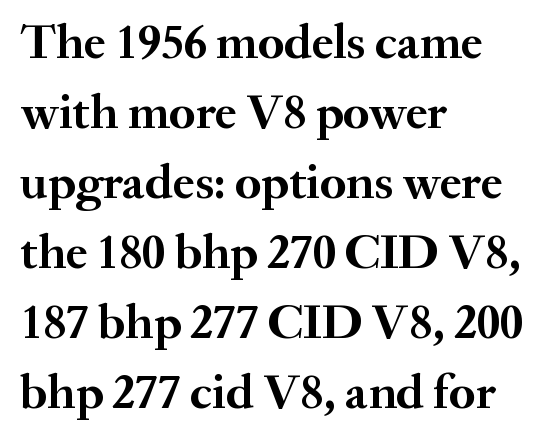
{"serif": "yes", "italic": "no", "bold": "yes", "weight": "semibold", "width": "normal", "stroke_contrast": "medium", "x_height": "small", "monospaced": "no", "underline": "no", "align": "left", "line_spacing": "normal", "line_spacing_ratio": 1.43, "letter_spacing": "normal", "letter_spacing_em": 0.0, "glyph_px": 49}
